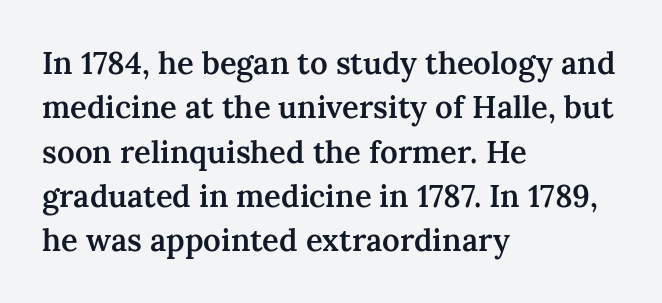
{"serif": "yes", "italic": "no", "bold": "semi", "weight": "semibold", "width": "normal", "stroke_contrast": "medium", "x_height": "medium", "monospaced": "no", "underline": "no", "align": "left", "line_spacing": "normal", "line_spacing_ratio": 1.43, "letter_spacing": "normal", "letter_spacing_em": 0.0, "glyph_px": 31}
